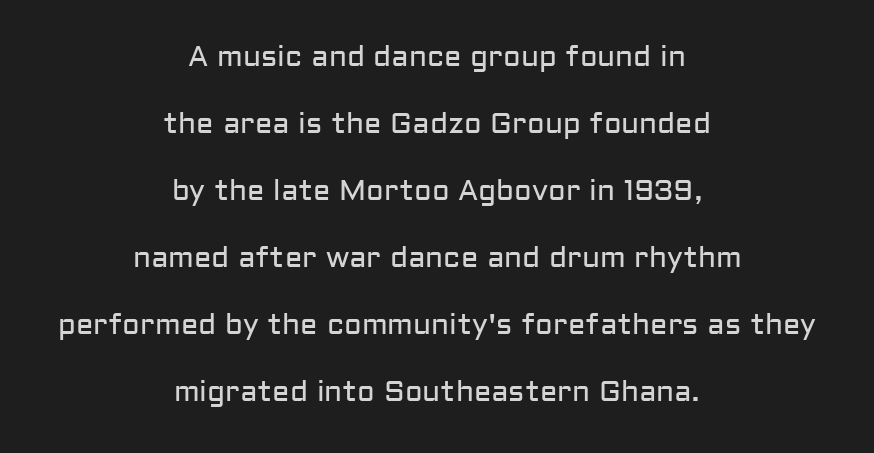
The image shows 29 px regular-weight sans-serif type, upright; set centered, loose line spacing (2.31x), normal letter spacing, not underlined; low stroke contrast and a medium x-height.
